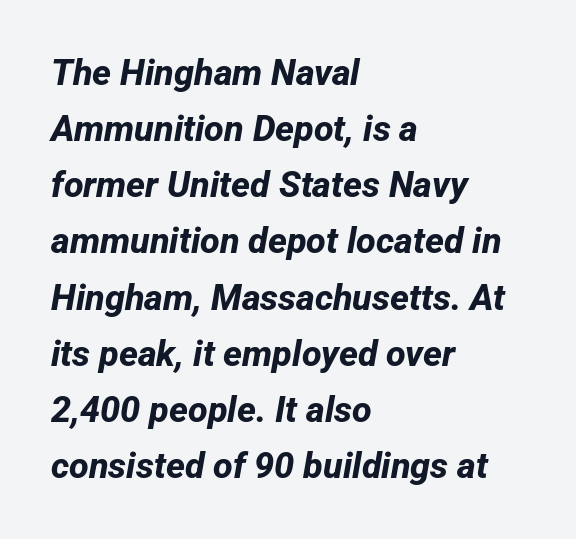
You can tell from the bare stems that sans-serif type was used. The tracking reads as untouched default to a designer's eye. The rag falls on the right side of this text block. The face used here is proportionally spaced, like ordinary book or web type.
